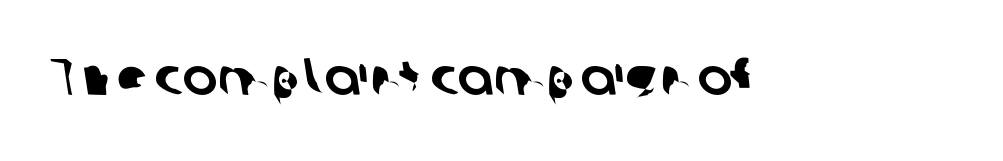
Does the type have serifs? No, each stem ends abruptly. A clean baseline with only descenders dipping below it. The rendering keeps characters at their native spacing. The rendering uses natural spacing where letterforms have individual widths.
